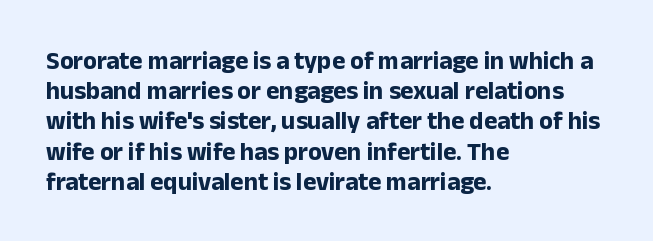
{"italic": "no", "bold": "yes", "underline": "no", "align": "left", "line_spacing_ratio": 1.21, "letter_spacing": "normal", "letter_spacing_em": 0.0, "glyph_px": 25}
